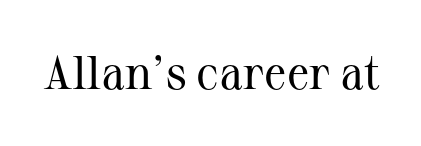
Q: Is the text bold? A: No.
Q: Is the text italic (slanted)? A: No, it is upright.
Q: Is the typeface a serif or a sans-serif typeface? A: Serif.
Q: Is the text underlined? A: No.
Q: Is the spacing between letters normal or unusually wide? A: Normal.
Q: Width (condensed, normal, or wide)? A: Normal.
Q: Stroke contrast? A: Medium.
Q: x-height? A: Medium.
Q: Monospaced? A: No.
